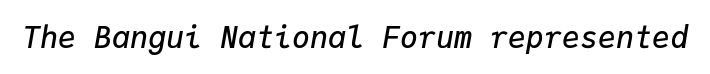
The image shows 30 px semibold type, italic (leaning right), monospaced; set normal letter spacing, not underlined; low stroke contrast and a medium x-height.
